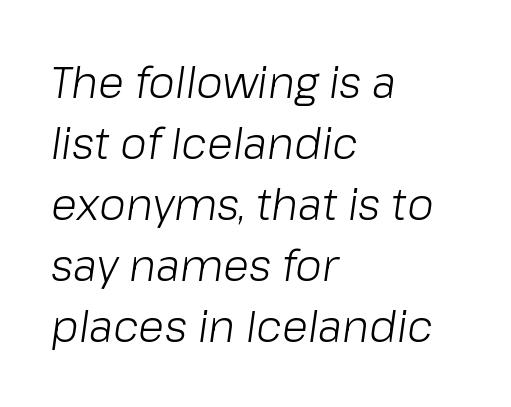
Which margin do the lines hug? The left one — the right edge is uneven. Nothing unusual about the tracking: characters are spaced as the font intends. Ink coverage per letter is moderate at most. The specimen reads as italic at a glance. The passage shown is not underscored anywhere.
